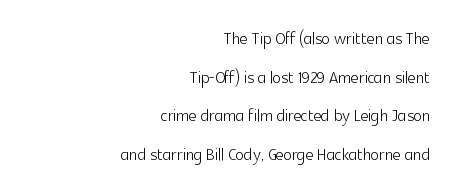
The image shows 22 px text type, upright; set right-aligned, line spacing 1.76x, normal letter spacing, not underlined.
